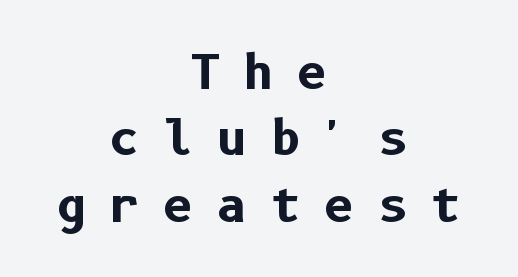
Q: Is the text bold? A: Yes.
Q: Is the text italic (slanted)? A: No, it is upright.
Q: Is the typeface a serif or a sans-serif typeface? A: Sans-serif.
Q: Is the text underlined? A: No.
Q: How is the paragraph aligned? A: Centered.
Q: Is the spacing between letters normal or unusually wide? A: Unusually wide.
Q: Is the spacing between lines tight, normal or loose? A: Normal.
Q: Width (condensed, normal, or wide)? A: Normal.
Q: Stroke contrast? A: Low.
Q: x-height? A: Medium.
